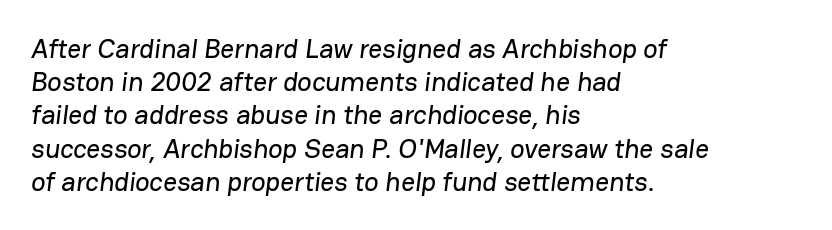
{"underline": "no", "align": "left", "line_spacing_ratio": 1.23, "letter_spacing": "normal", "letter_spacing_em": 0.0, "glyph_px": 27}
